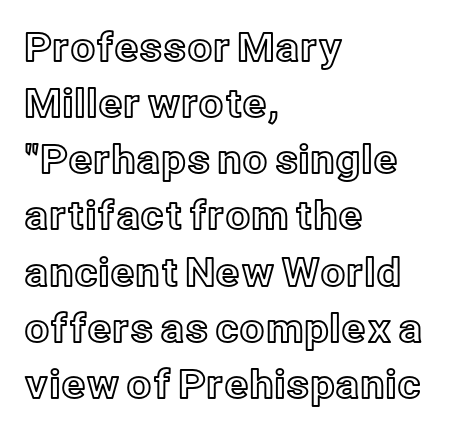
{"italic": "no", "width": "normal", "x_height": "medium", "monospaced": "no", "underline": "no", "align": "left", "line_spacing": "normal", "line_spacing_ratio": 1.44, "letter_spacing": "normal", "letter_spacing_em": 0.0, "glyph_px": 39}
